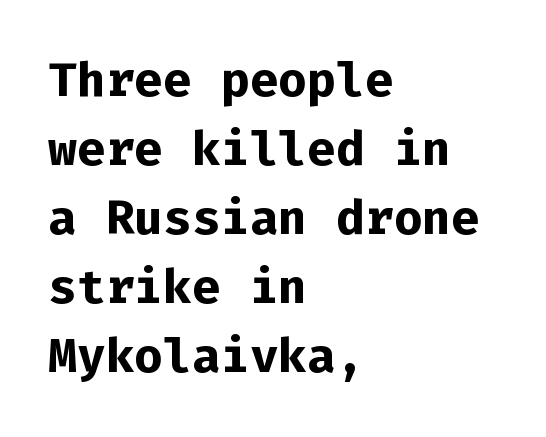
The typography opts for an upright posture over an oblique one. Baseline-to-baseline distance is the conventional proportion of letter height. Check the space under the baseline: it is left empty. Each word holds together tightly as a unit, with standard inter-letter gaps. This is heavy type, rendered in bold. The rag falls on the right side of this text block.
